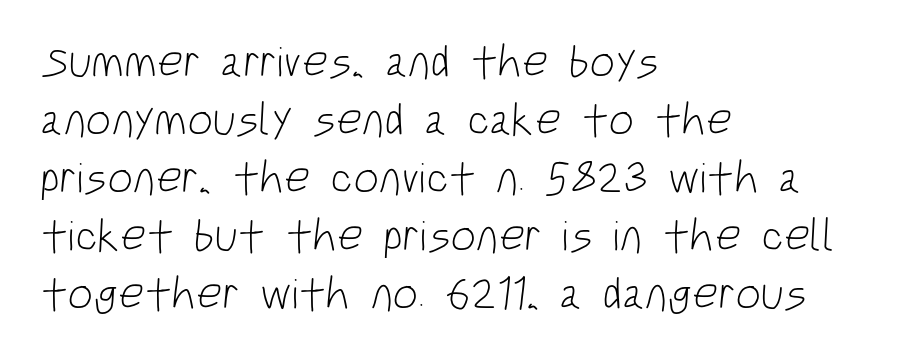
{"serif": "no", "bold": "no", "weight": "light", "width": "condensed", "stroke_contrast": "low", "x_height": "large", "monospaced": "no", "underline": "no", "align": "left", "line_spacing": "normal", "line_spacing_ratio": 1.29, "letter_spacing": "normal", "letter_spacing_em": 0.0, "glyph_px": 45}
